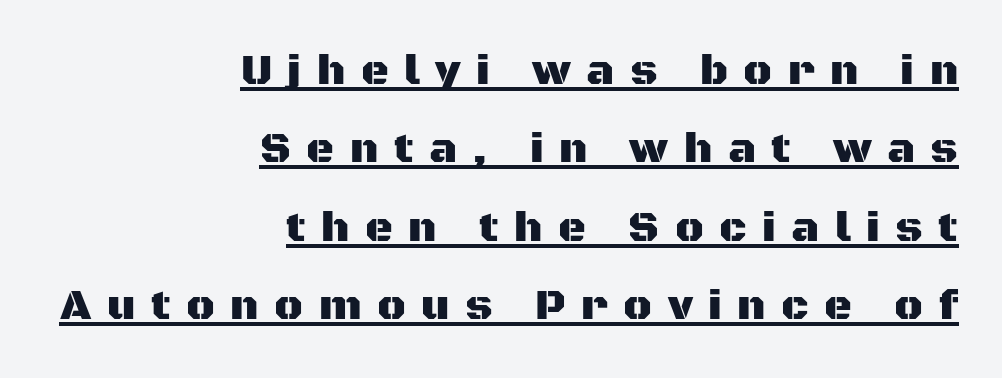
Q: Is the text italic (slanted)? A: No, it is upright.
Q: Is the typeface a serif or a sans-serif typeface? A: Sans-serif.
Q: Is the text underlined? A: Yes.
Q: How is the paragraph aligned? A: Right-aligned.
Q: Is the spacing between letters normal or unusually wide? A: Unusually wide.
Q: Width (condensed, normal, or wide)? A: Normal.
Q: Stroke contrast? A: Medium.
Q: x-height? A: Large.
Q: Monospaced? A: No.
